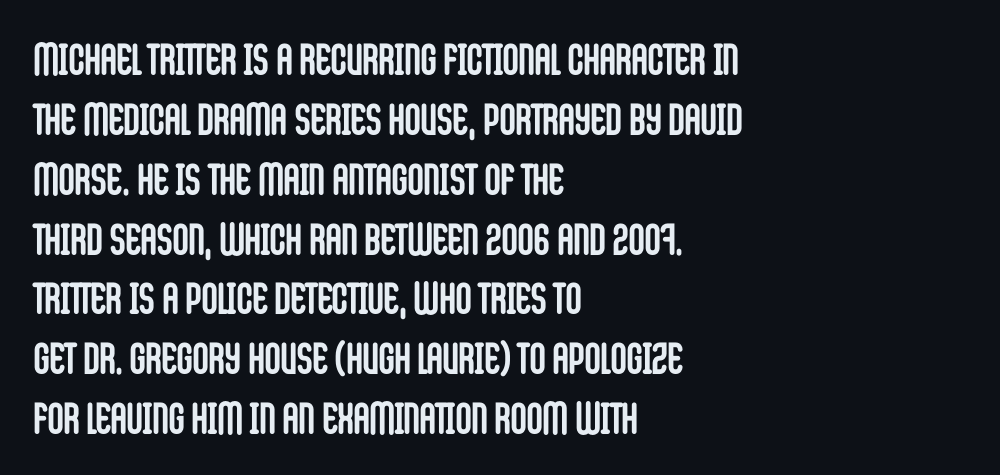
{"serif": "no", "italic": "no", "bold": "yes", "weight": "semibold", "width": "condensed", "stroke_contrast": "low", "x_height": "large", "monospaced": "no", "underline": "no", "align": "left", "line_spacing": "normal", "line_spacing_ratio": 1.36, "letter_spacing": "normal", "letter_spacing_em": 0.0, "glyph_px": 44}
